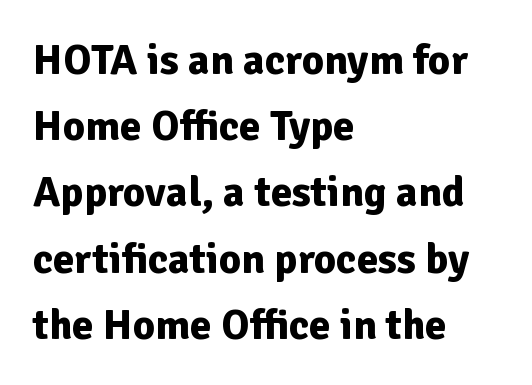
{"serif": "no", "italic": "no", "bold": "yes", "weight": "bold", "width": "normal", "stroke_contrast": "low", "x_height": "medium", "monospaced": "no", "underline": "no", "align": "left", "line_spacing": "normal", "line_spacing_ratio": 1.54, "letter_spacing": "normal", "letter_spacing_em": 0.0, "glyph_px": 43}
